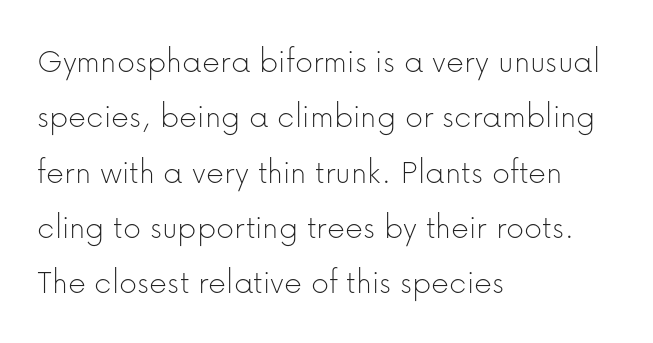
The image shows 35 px thin sans-serif type, upright; set left-aligned, normal line spacing (1.58x), normal letter spacing, not underlined; low stroke contrast and a medium x-height.
